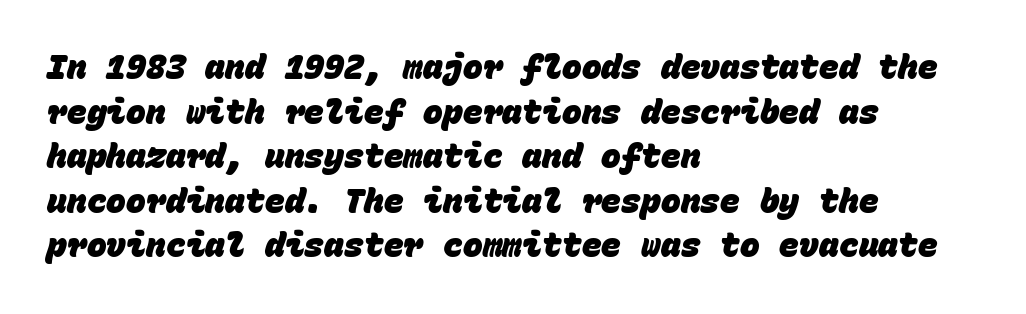
Q: Is the text bold? A: Yes.
Q: Is the typeface a serif or a sans-serif typeface? A: Sans-serif.
Q: Is the text underlined? A: No.
Q: How is the paragraph aligned? A: Left-aligned.
Q: Is the spacing between letters normal or unusually wide? A: Normal.
Q: Is the spacing between lines tight, normal or loose? A: Normal.
Q: Width (condensed, normal, or wide)? A: Normal.
Q: Stroke contrast? A: Low.
Q: x-height? A: Large.
Q: Monospaced? A: Yes.
